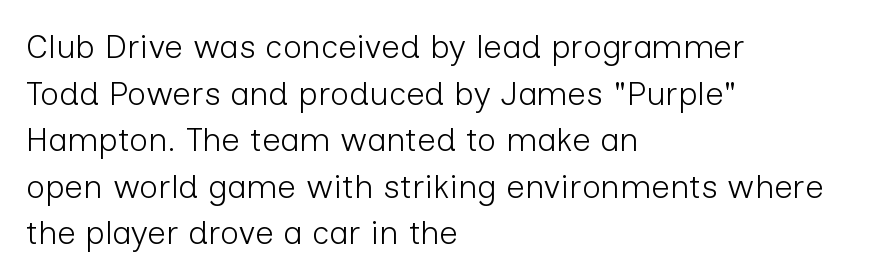
Q: Is the text bold? A: No.
Q: Is the text italic (slanted)? A: No, it is upright.
Q: Is the typeface a serif or a sans-serif typeface? A: Sans-serif.
Q: Is the text underlined? A: No.
Q: How is the paragraph aligned? A: Left-aligned.
Q: Is the spacing between letters normal or unusually wide? A: Normal.
Q: Is the spacing between lines tight, normal or loose? A: Normal.
Q: Width (condensed, normal, or wide)? A: Normal.
Q: Stroke contrast? A: Low.
Q: x-height? A: Medium.
Q: Monospaced? A: No.
